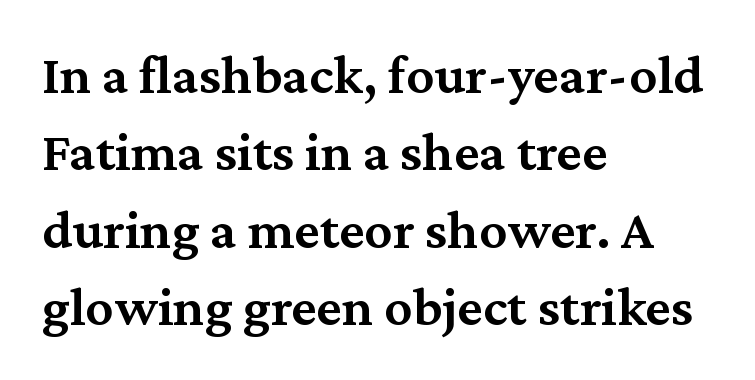
The image shows 56 px semibold serif type, upright; set left-aligned, normal line spacing (1.38x), normal letter spacing, not underlined; medium stroke contrast and a medium x-height.
